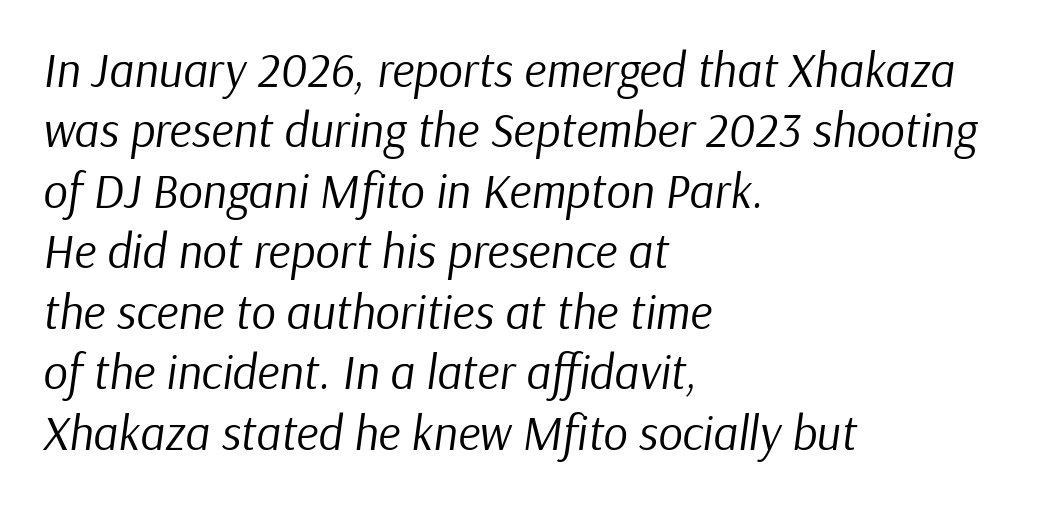
{"italic": "yes", "lean": "right", "slant_degrees": 9, "bold": "no", "weight": "regular", "width": "normal", "stroke_contrast": "low", "x_height": "medium", "monospaced": "no", "underline": "no", "align": "left", "line_spacing": "normal", "line_spacing_ratio": 1.26, "letter_spacing": "normal", "letter_spacing_em": 0.0, "glyph_px": 48}
